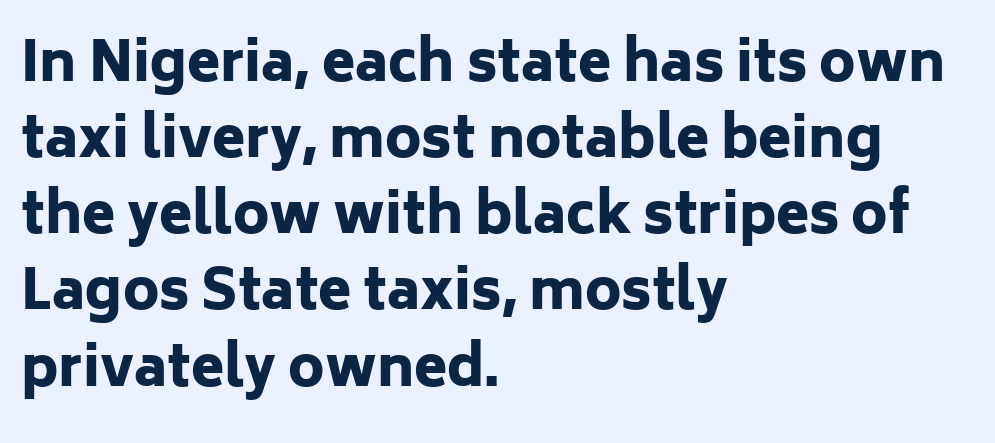
{"serif": "no", "italic": "no", "bold": "yes", "weight": "heavy", "width": "normal", "stroke_contrast": "low", "x_height": "medium", "monospaced": "no", "underline": "no", "align": "left", "line_spacing": "normal", "line_spacing_ratio": 1.41, "letter_spacing": "normal", "letter_spacing_em": 0.0, "glyph_px": 54}
